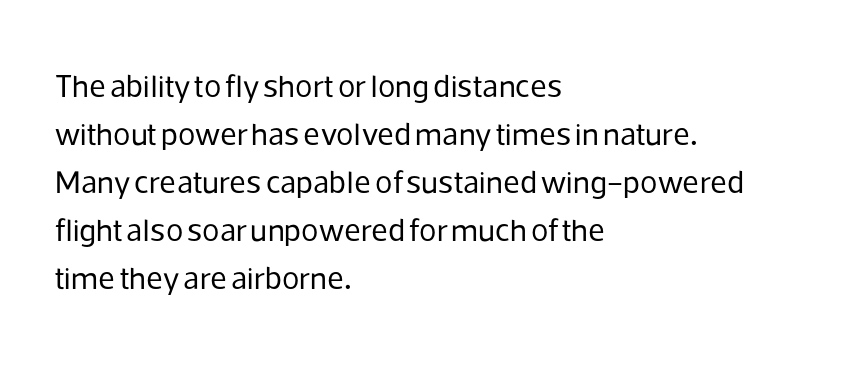
Each letter keeps its own natural width here, so spacing adapts to shape. Italic? Not at all — the glyphs are vertical. Regular leading. No extra ink here — the face is not bold. The compositor pushed each line to the left boundary.
